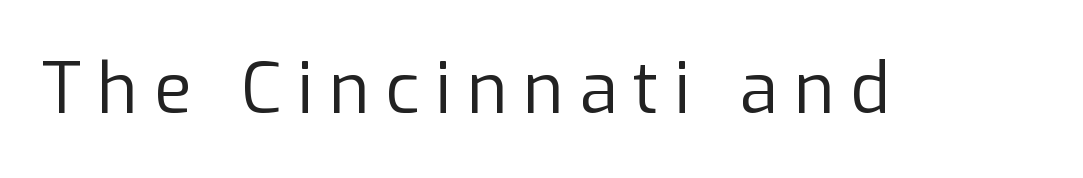
Q: Is the text bold? A: No.
Q: Is the text italic (slanted)? A: No, it is upright.
Q: Is the typeface a serif or a sans-serif typeface? A: Sans-serif.
Q: Is the text underlined? A: No.
Q: Is the spacing between letters normal or unusually wide? A: Unusually wide.
Q: Width (condensed, normal, or wide)? A: Normal.
Q: Stroke contrast? A: Low.
Q: x-height? A: Medium.
Q: Monospaced? A: No.
